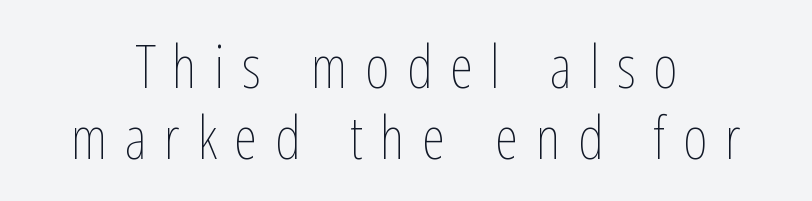
Ascenders rise straight up at ninety degrees. The lines are quadded center. Look at the tracking — it's clearly loosened, letters drifting apart. Each letter keeps its own natural width here, so spacing adapts to shape. The typeface has the unassuming heft of standard copy or less.
